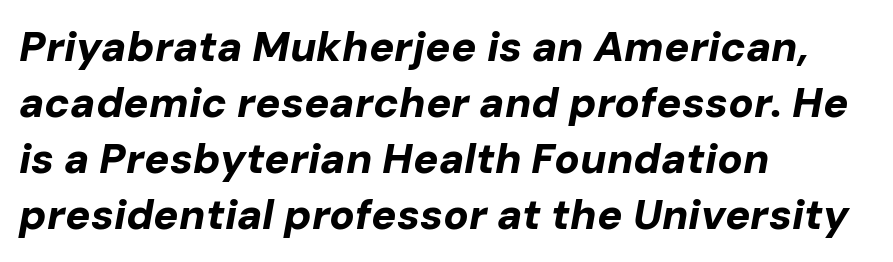
{"italic": "yes", "lean": "right", "slant_degrees": 10, "bold": "yes", "weight": "bold", "width": "normal", "stroke_contrast": "low", "x_height": "medium", "monospaced": "no", "underline": "no", "align": "left", "line_spacing": "normal", "line_spacing_ratio": 1.33, "letter_spacing": "normal", "letter_spacing_em": 0.0, "glyph_px": 42}
